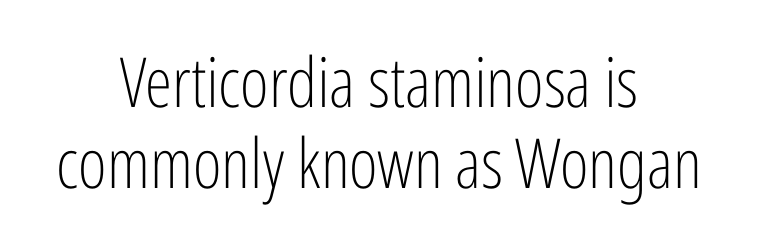
{"serif": "no", "italic": "no", "bold": "no", "weight": "light", "width": "condensed", "stroke_contrast": "low", "x_height": "medium", "monospaced": "no", "underline": "no", "align": "center", "line_spacing_ratio": 1.18, "letter_spacing": "normal", "letter_spacing_em": 0.0, "glyph_px": 69}
